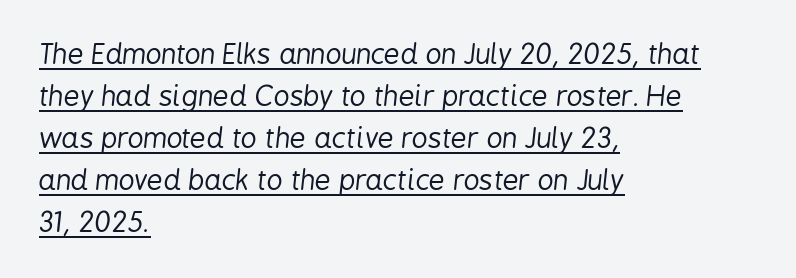
Q: Is the text bold? A: No.
Q: Is the text italic (slanted)? A: Yes, it leans right by about 6 degrees.
Q: Is the text underlined? A: Yes.
Q: How is the paragraph aligned? A: Left-aligned.
Q: Is the spacing between letters normal or unusually wide? A: Normal.
Q: Is the spacing between lines tight, normal or loose? A: Normal.
Q: Width (condensed, normal, or wide)? A: Condensed.
Q: Stroke contrast? A: Low.
Q: x-height? A: Medium.
Q: Monospaced? A: No.
